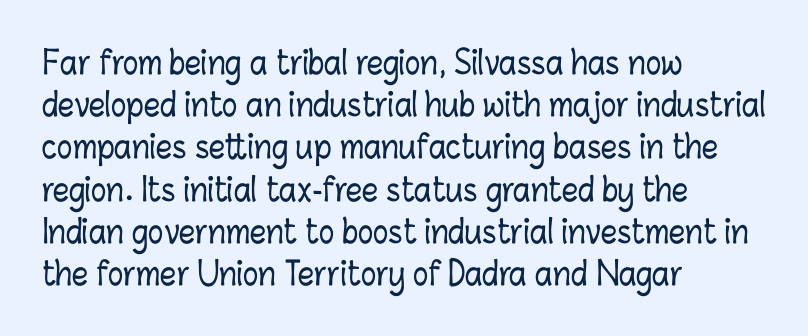
Is the letter spacing exaggerated? No — it looks like the ordinary default. Is there any slant? The stems are plumb. Underlining? Definitely not there. The lines are quadded left. The vertical gap from one line to the next is medium.
